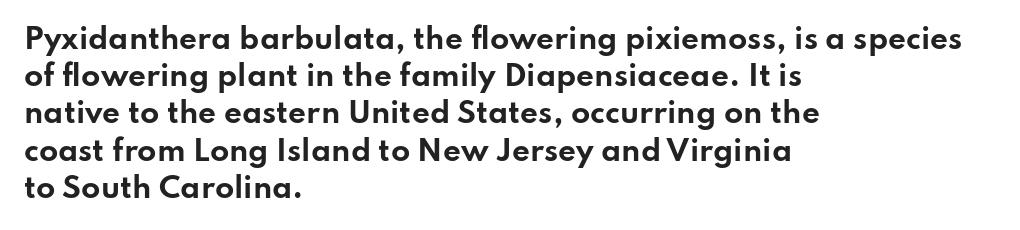
The paragraph shown leans on its left margin. The glyphs in this specimen are sans serif. Each row of text sits above clean, open space. These words are printed bold, with thick strokes throughout.
